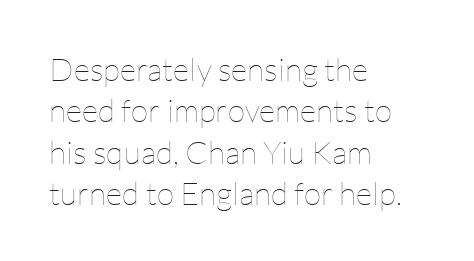
The image shows 32 px thin type, upright; set left-aligned, normal line spacing (1.29x), normal letter spacing, not underlined; low stroke contrast and a medium x-height.
